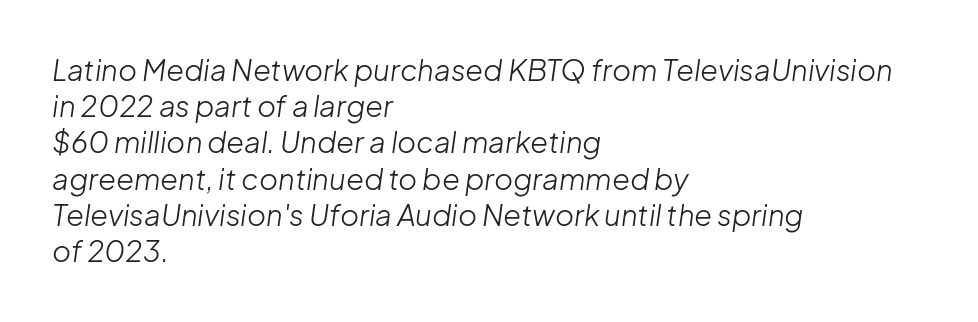
Q: Is the text bold? A: No.
Q: Is the text italic (slanted)? A: Yes, it leans right by about 8 degrees.
Q: Is the text underlined? A: No.
Q: How is the paragraph aligned? A: Left-aligned.
Q: Is the spacing between letters normal or unusually wide? A: Normal.
Q: Is the spacing between lines tight, normal or loose? A: Normal.
Q: Width (condensed, normal, or wide)? A: Normal.
Q: Stroke contrast? A: Low.
Q: x-height? A: Medium.
Q: Monospaced? A: No.
